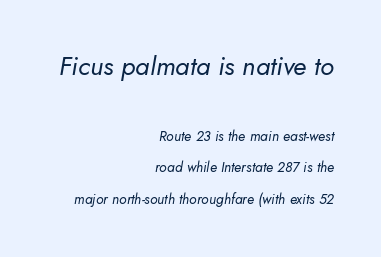
Tracking value appears to be zero — textbook default spacing. This block would shrink considerably if given ordinary leading; it's expanded now. Lines of text with bare space underneath. Typeset ragged left — the right edge is the straight one.
